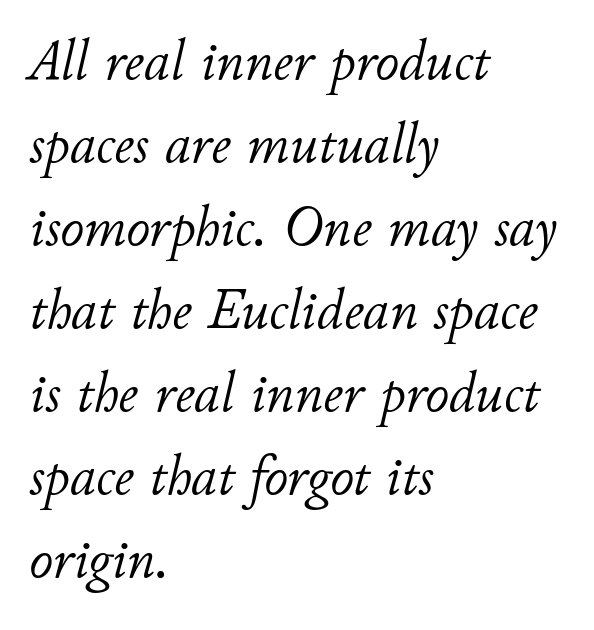
The image shows 58 px light type, italic (leaning right); set left-aligned, normal line spacing (1.43x), normal letter spacing, not underlined; low stroke contrast and a small x-height.
